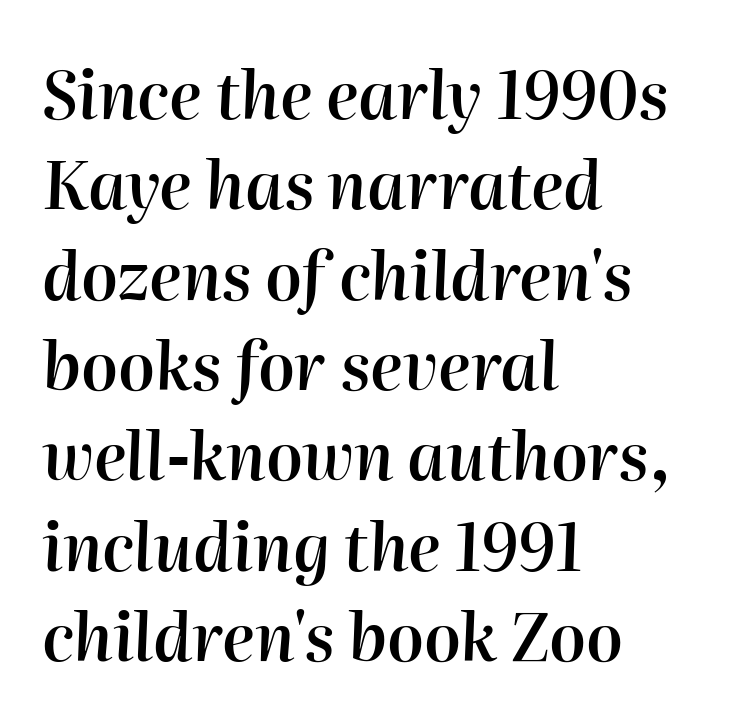
Q: Is the text bold? A: Semi-bold.
Q: Is the text italic (slanted)? A: Yes, it leans right by about 2 degrees.
Q: Is the text underlined? A: No.
Q: How is the paragraph aligned? A: Left-aligned.
Q: Is the spacing between letters normal or unusually wide? A: Normal.
Q: Is the spacing between lines tight, normal or loose? A: Normal.
Q: Width (condensed, normal, or wide)? A: Normal.
Q: Stroke contrast? A: High.
Q: x-height? A: Medium.
Q: Monospaced? A: No.
